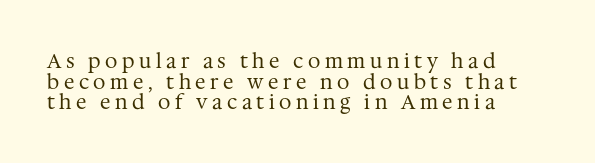
The image shows 20 px text type, upright; set left-aligned, tight line spacing (1.03x), unusually wide letter spacing (+0.23 em), not underlined.
